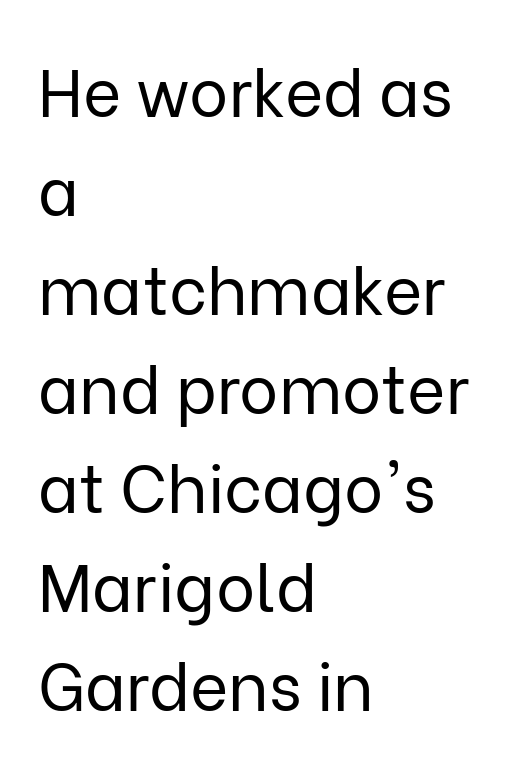
Any mark beneath the type? The region is blank. You could not count columns in this text — the font is proportionally spaced. The font sits on the lighter half of the weight spectrum, regular included. The rendering shows plain stroke endings on the letterforms — a sans-serif design. Here the glyphs are tracked normally, forming tight word shapes. The lines are quadded left.
